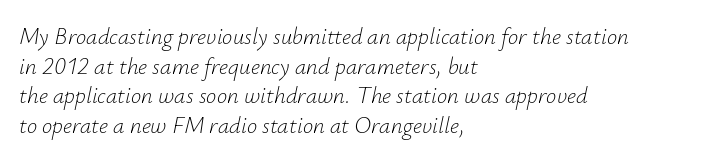
Baseline-to-baseline distance is the conventional proportion of letter height. Does the copy run flush right? No — it runs flush left. Rendered with sloped, italic letterforms. The words here are not underlined. Heft: none added — not bold.
